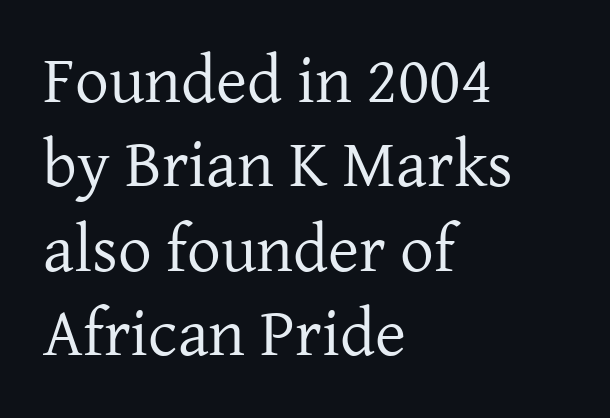
Horizontal bands of white between lines are of average thickness. Words appear dense and cohesive because spacing is normal. No chunkiness to these letters — they're not bold. Compared with a centered layout, this one pins lines to the left instead.
